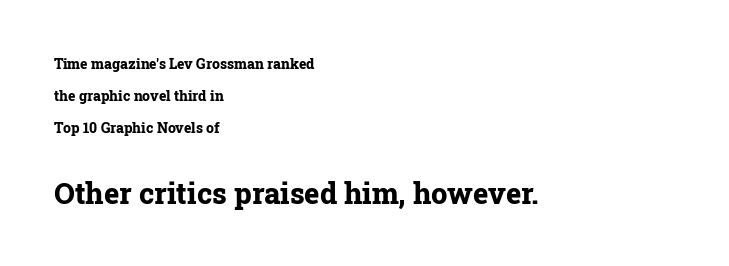
{"serif": "yes", "italic": "no", "bold": "yes", "weight": "bold", "width": "normal", "stroke_contrast": "low", "x_height": "medium", "monospaced": "no", "underline": "no", "align": "left", "line_spacing": "loose", "line_spacing_ratio": 2.28, "letter_spacing": "normal", "letter_spacing_em": 0.0, "larger_block": "second", "size_ratio": 2.07, "glyph_px": 29}
